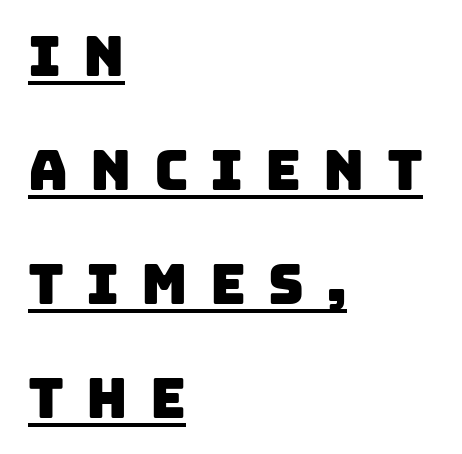
The image shows 55 px sans-serif type; set left-aligned, loose line spacing (2.07x), unusually wide letter spacing (+0.4 em), underlined; low stroke contrast and a large x-height.
